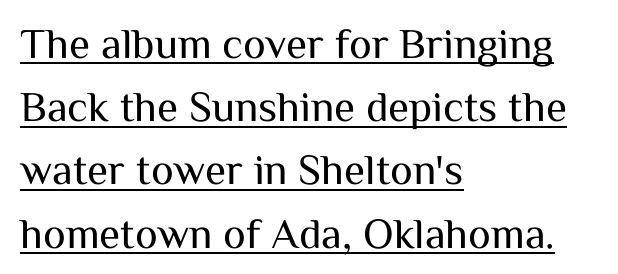
The image shows 43 px regular-weight sans-serif type, upright; set left-aligned, normal line spacing (1.47x), normal letter spacing, underlined; medium stroke contrast and a medium x-height.
